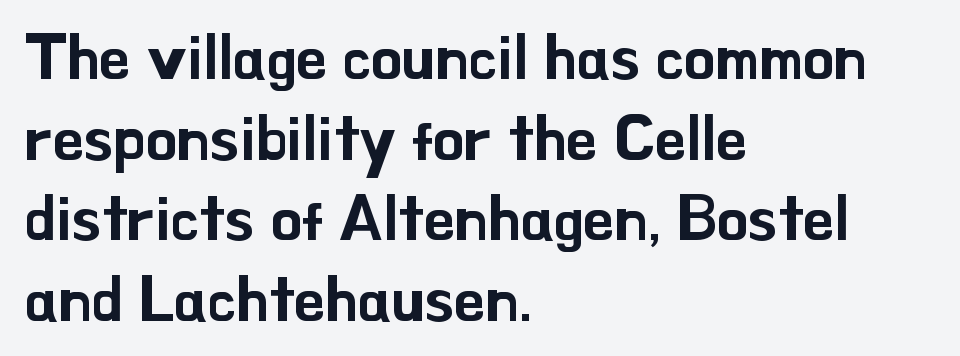
{"serif": "no", "italic": "no", "width": "normal", "stroke_contrast": "low", "x_height": "small", "monospaced": "no", "underline": "no", "align": "left", "line_spacing": "normal", "line_spacing_ratio": 1.28, "letter_spacing": "normal", "letter_spacing_em": 0.0, "glyph_px": 63}
